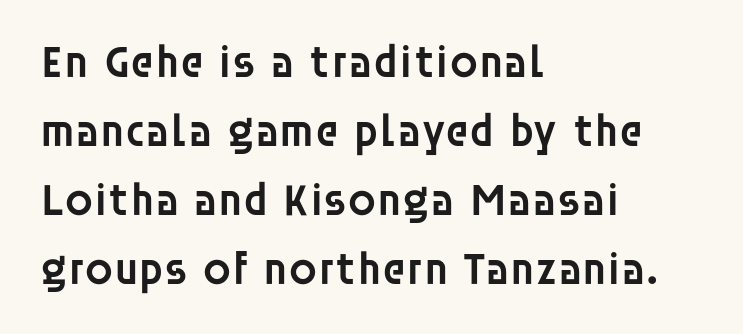
{"serif": "no", "italic": "no", "bold": "semi", "weight": "semibold", "width": "normal", "stroke_contrast": "low", "x_height": "large", "monospaced": "no", "underline": "no", "align": "left", "line_spacing": "normal", "line_spacing_ratio": 1.5, "letter_spacing": "normal", "letter_spacing_em": 0.0, "glyph_px": 46}
